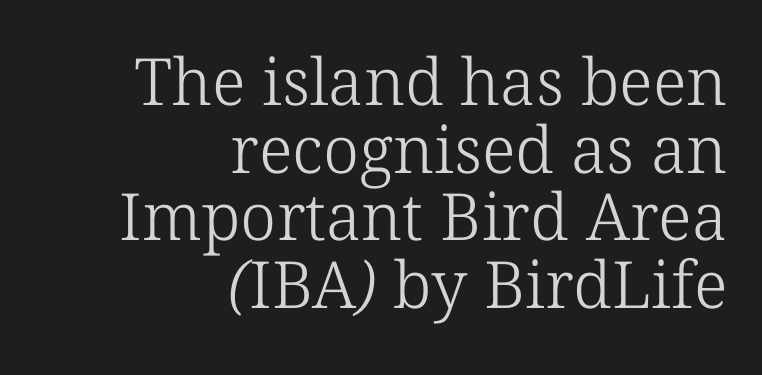
The image shows 65 px light serif type; set right-aligned, tight line spacing (1.04x), normal letter spacing, not underlined; low stroke contrast and a medium x-height.
